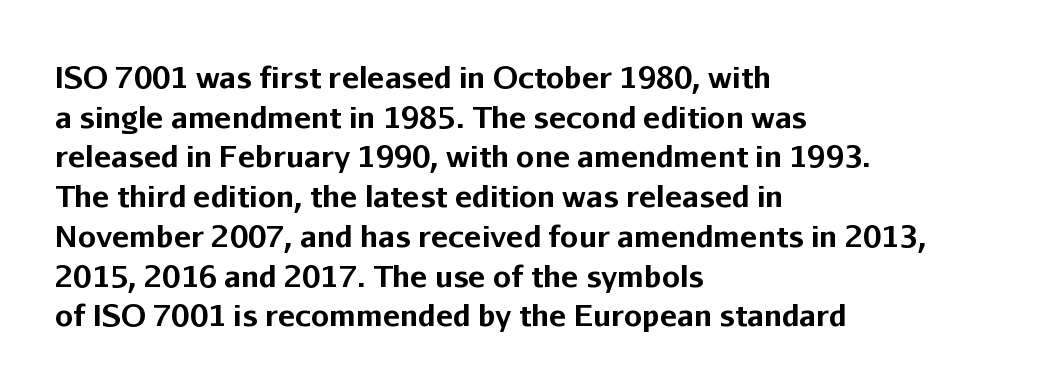
This rendering leaves character spacing at its baseline value. If you drew a ruler down the left edge, every line would touch it. What kind of face is this? One without serifs — a sans. Character widths vary here, with narrow letters taking less room than wide ones. This rendering features lettering with no underline.
